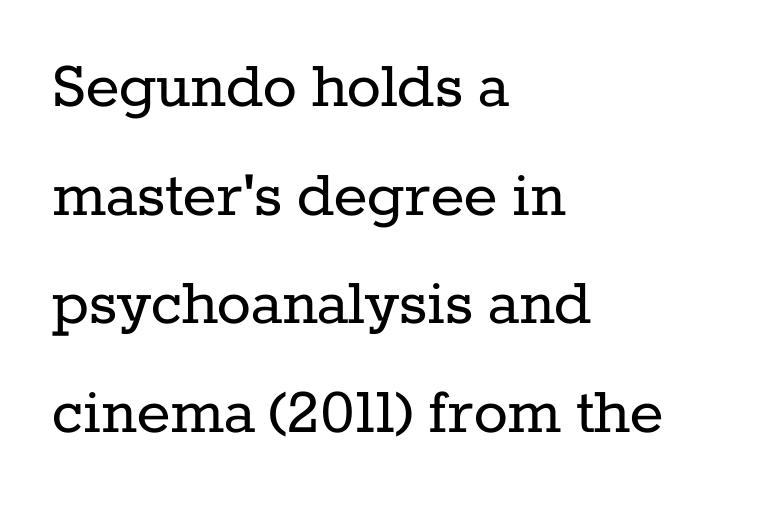
The image shows 71 px regular-weight serif type, upright; set left-aligned, normal line spacing (1.53x), normal letter spacing, not underlined; low stroke contrast and a medium x-height.
